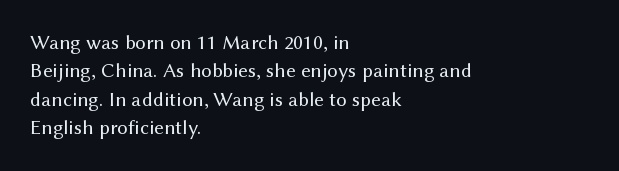
The image shows 21 px text type, upright; set left-aligned, normal line spacing (1.35x), normal letter spacing, not underlined.
